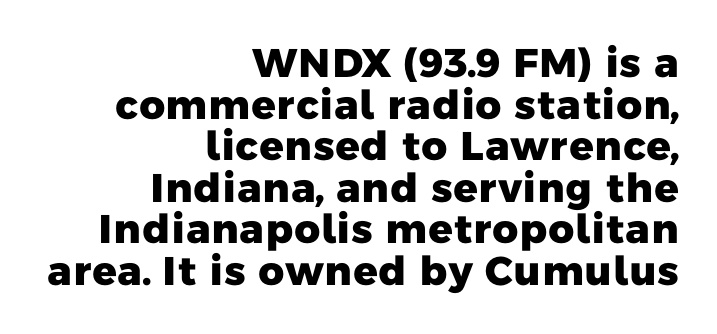
{"serif": "no", "bold": "yes", "weight": "heavy", "width": "normal", "stroke_contrast": "low", "x_height": "medium", "monospaced": "no", "underline": "no", "align": "right", "line_spacing": "tight", "line_spacing_ratio": 1.04, "letter_spacing": "normal", "letter_spacing_em": 0.0, "glyph_px": 40}
